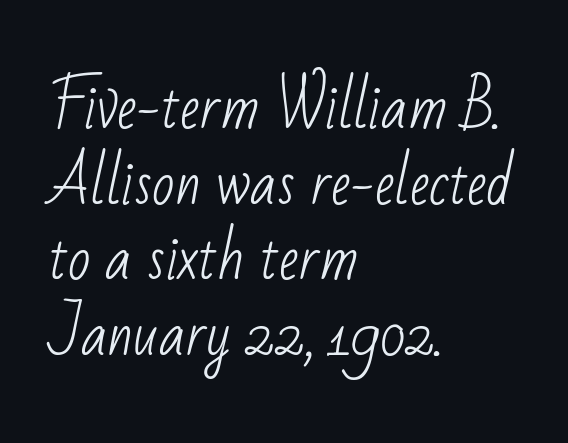
The image shows 59 px light, condensed sans-serif type; set left-aligned, normal line spacing (1.28x), normal letter spacing, not underlined; low stroke contrast and a small x-height.
